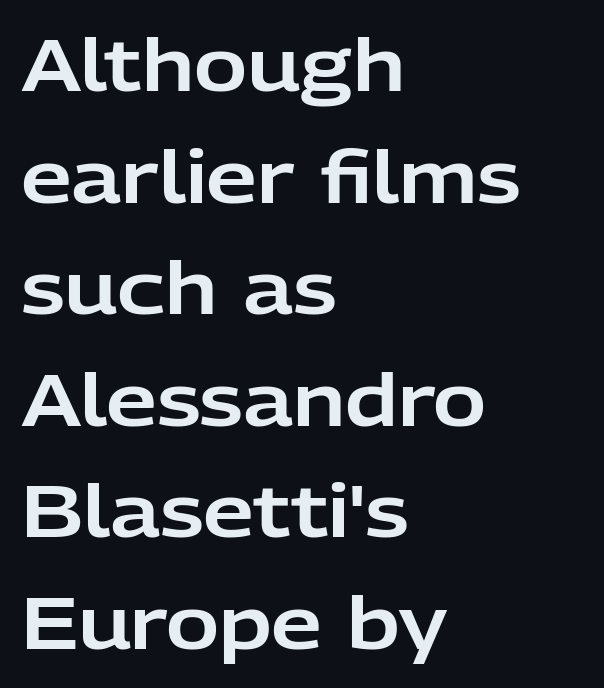
The image shows 72 px sans-serif type, upright; set left-aligned, normal line spacing (1.55x), normal letter spacing, not underlined; low stroke contrast and a medium x-height.
